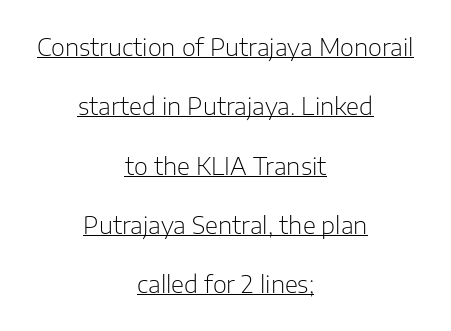
Vertical spacing — loose. Glyph-to-glyph distance matches everyday printed text. Heft: none added — not bold. Where is the straight margin? There isn't one; the lines are centered. Underlining? Definitely there.
